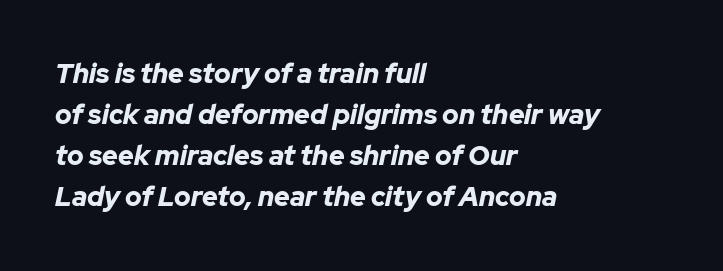
Q: Is the text bold? A: Yes.
Q: Is the text italic (slanted)? A: Yes, it leans right by about 12 degrees.
Q: Is the text underlined? A: No.
Q: How is the paragraph aligned? A: Left-aligned.
Q: Is the spacing between letters normal or unusually wide? A: Normal.
Q: Is the spacing between lines tight, normal or loose? A: Normal.
